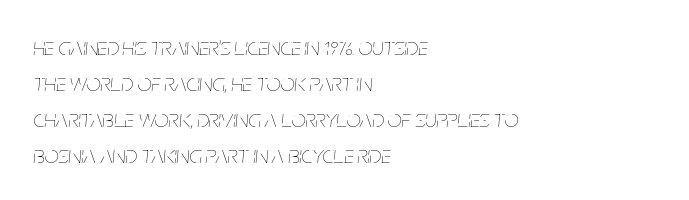
The gap between lines stays unmarked. Visually the block forms a straight wall on the left and a jagged coastline on the right. Summary of weight: not heavy and not bold. The face used here has a pronounced slope to its letters. This rendering leaves character spacing at its baseline value.
